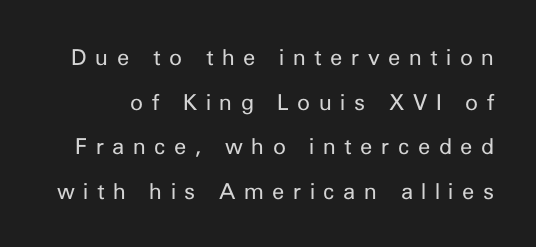
{"italic": "no", "bold": "no", "underline": "no", "line_spacing": "loose", "line_spacing_ratio": 2.03, "letter_spacing": "wide", "letter_spacing_em": 0.39, "glyph_px": 22}
